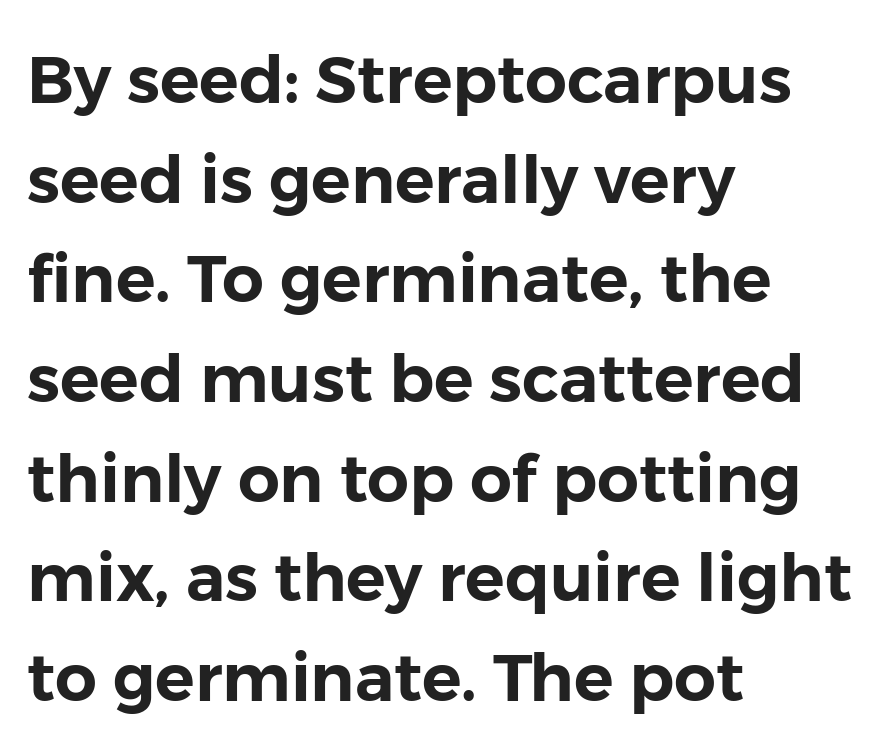
Q: Is the text italic (slanted)? A: No, it is upright.
Q: Is the typeface a serif or a sans-serif typeface? A: Sans-serif.
Q: Is the text underlined? A: No.
Q: How is the paragraph aligned? A: Left-aligned.
Q: Is the spacing between letters normal or unusually wide? A: Normal.
Q: Is the spacing between lines tight, normal or loose? A: Normal.
Q: Width (condensed, normal, or wide)? A: Normal.
Q: Stroke contrast? A: Low.
Q: x-height? A: Medium.
Q: Monospaced? A: No.
